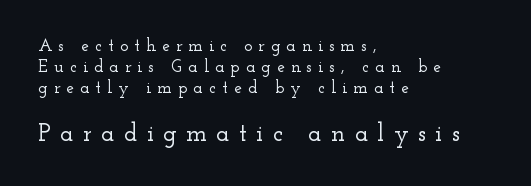
The typesetter chose a ragged-right arrangement here. Loose tracking; the words dissolve into strings of separated letters. When letters stand straight like this, we call the style roman or upright. The letters in the lower block stand taller than those in the block above. Words float on clear page, feet unadorned.
